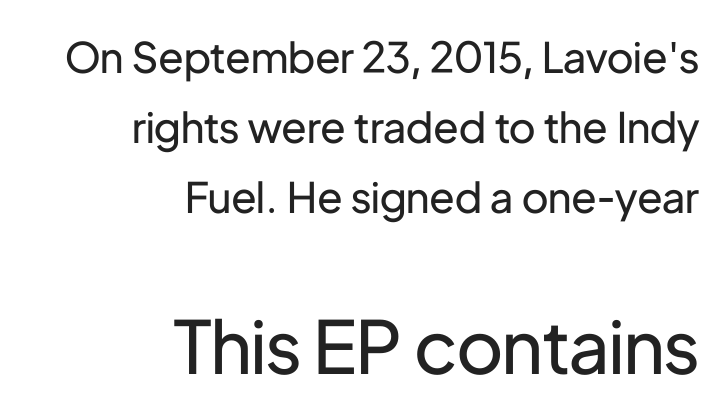
The image shows 73 px regular-weight sans-serif type, upright; set right-aligned, normal line spacing (1.67x), normal letter spacing, not underlined; the second (bottom) block is 1.74x larger; low stroke contrast and a medium x-height.
